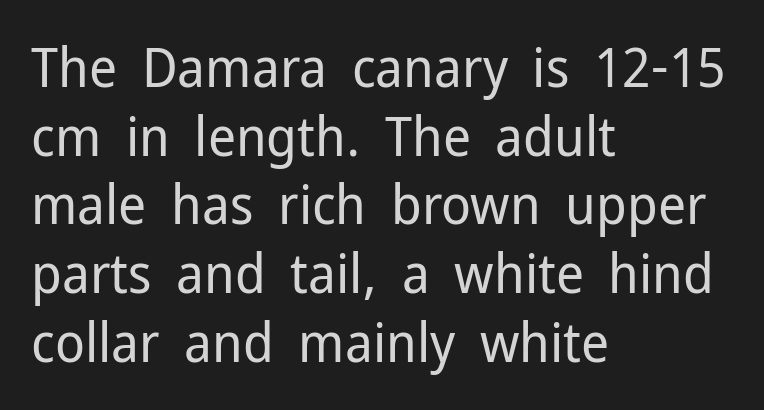
Q: Is the text bold? A: No.
Q: Is the text italic (slanted)? A: No, it is upright.
Q: Is the typeface a serif or a sans-serif typeface? A: Sans-serif.
Q: Is the text underlined? A: No.
Q: How is the paragraph aligned? A: Left-aligned.
Q: Is the spacing between letters normal or unusually wide? A: Normal.
Q: Is the spacing between lines tight, normal or loose? A: Normal.
Q: Width (condensed, normal, or wide)? A: Normal.
Q: Stroke contrast? A: Low.
Q: x-height? A: Medium.
Q: Monospaced? A: No.
